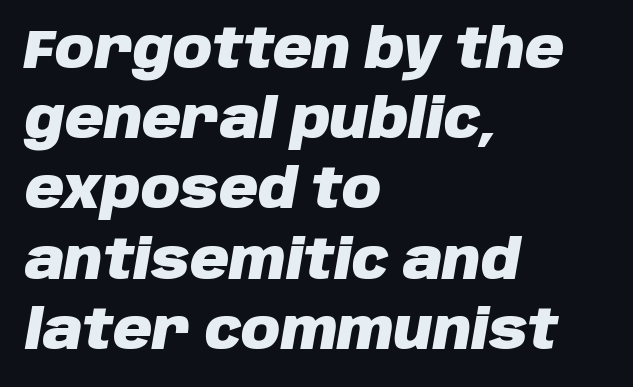
Caption: bold face, heavy strokes. Between one letter and the next there's only the usual sliver of space. Slanted lettering throughout. The space between consecutive lines is moderate.
